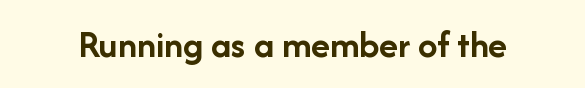
{"serif": "no", "italic": "no", "bold": "yes", "weight": "semibold", "width": "normal", "stroke_contrast": "low", "x_height": "medium", "monospaced": "no", "underline": "no", "letter_spacing": "normal", "letter_spacing_em": 0.0, "glyph_px": 39}
